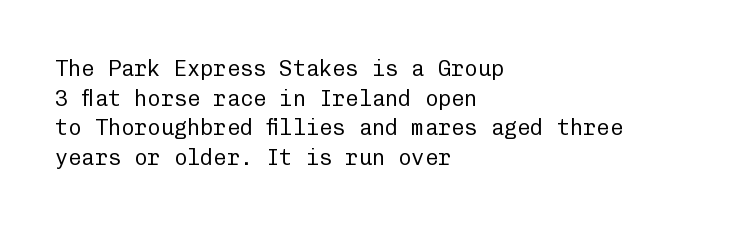
The image shows 22 px text type, upright; set left-aligned, normal line spacing (1.35x), normal letter spacing, not underlined.
